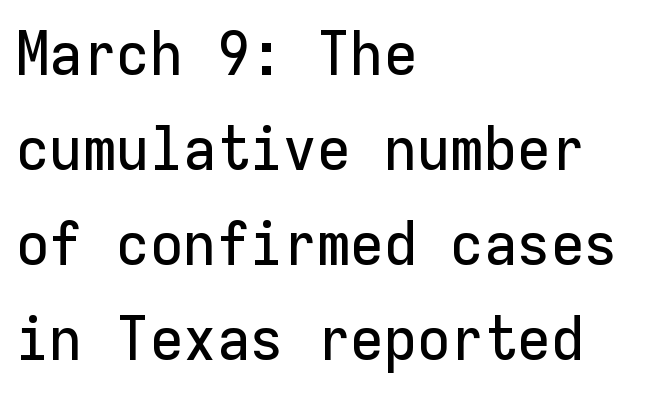
Line spacing here is normal. Words float on clear page, feet unadorned. The lettering stays uniformly vertical, giving the passage a roman look. The face used here is monospaced, like something from a code editor. In terms of letterform style, serifs are entirely absent. Horizontal alignment here is leftward, the default for most running prose.
